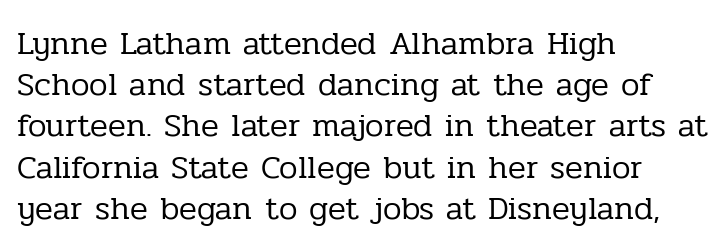
Q: Is the text bold? A: No.
Q: Is the text italic (slanted)? A: No, it is upright.
Q: Is the typeface a serif or a sans-serif typeface? A: Serif.
Q: Is the text underlined? A: No.
Q: How is the paragraph aligned? A: Left-aligned.
Q: Is the spacing between letters normal or unusually wide? A: Normal.
Q: Is the spacing between lines tight, normal or loose? A: Normal.
Q: Width (condensed, normal, or wide)? A: Normal.
Q: Stroke contrast? A: Low.
Q: x-height? A: Medium.
Q: Monospaced? A: No.
